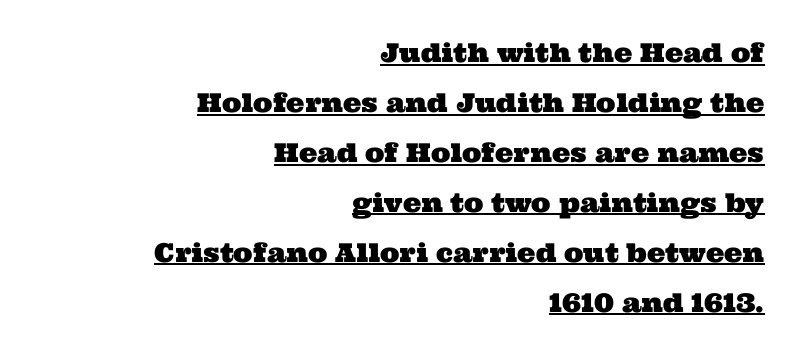
{"underline": "yes", "align": "right", "line_spacing": "loose", "line_spacing_ratio": 1.92, "letter_spacing": "normal", "letter_spacing_em": 0.0, "glyph_px": 26}
